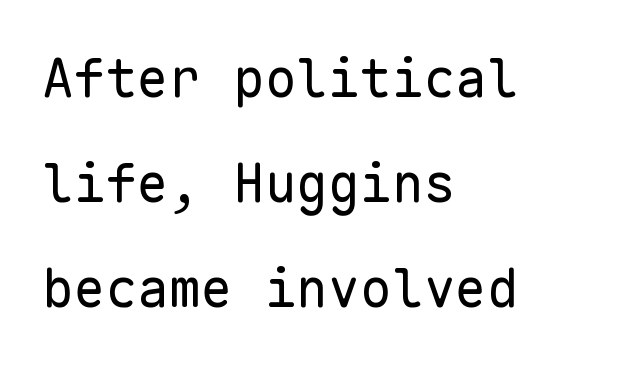
The lettering stays uniformly vertical, giving the passage a roman look. Stem width sits at or under what a default text font uses. Each letter, wide or thin by design, is forced into the same width here. Words float on clear page, feet unadorned.
